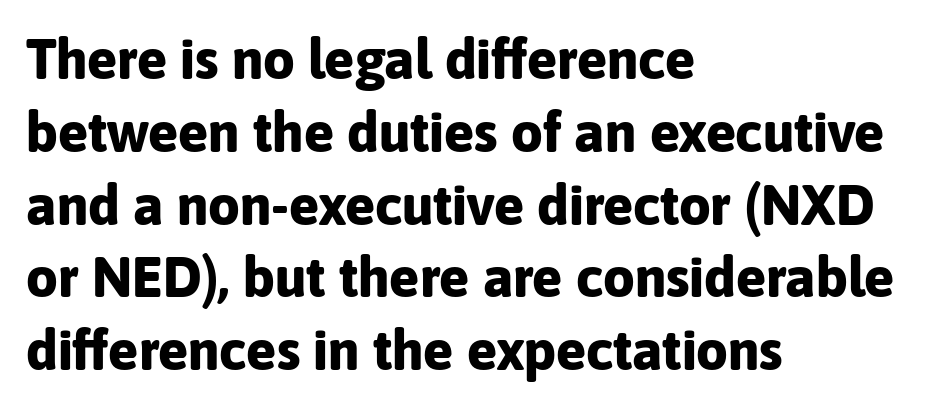
The image shows 56 px bold sans-serif type, upright; set left-aligned, normal line spacing (1.3x), normal letter spacing, not underlined; low stroke contrast and a medium x-height.
